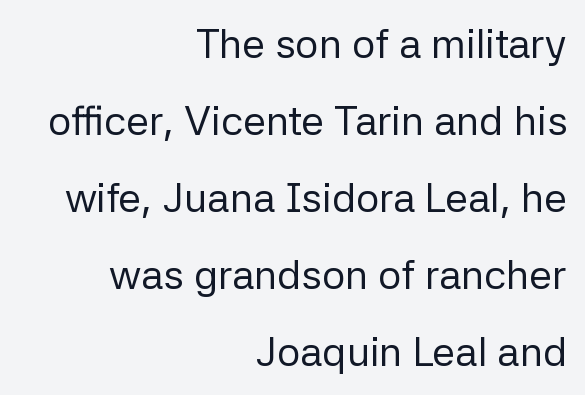
Look at the bottom of the vertical strokes: they stop flat, with no serifs. Do the letters lean? They stand straight. Each line ends at the same right margin while the left side varies. Is the type heavy? It reads as light-to-regular instead. These lines are rendered in a variable-pitch font. A typesetter would call this zero additional tracking.
